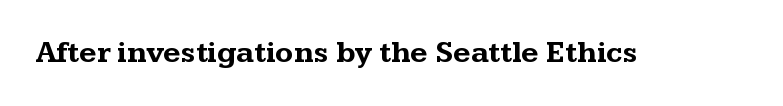
{"serif": "yes", "italic": "no", "bold": "yes", "weight": "bold", "width": "wide", "stroke_contrast": "medium", "x_height": "medium", "monospaced": "no", "underline": "no", "letter_spacing": "normal", "letter_spacing_em": 0.0, "glyph_px": 30}
